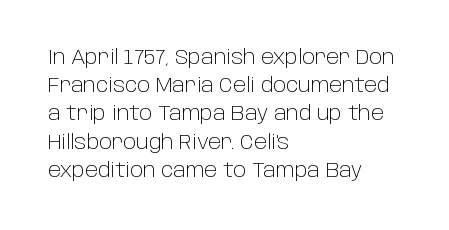
The image shows 20 px text type, upright; set left-aligned, normal line spacing (1.41x), normal letter spacing, not underlined.
